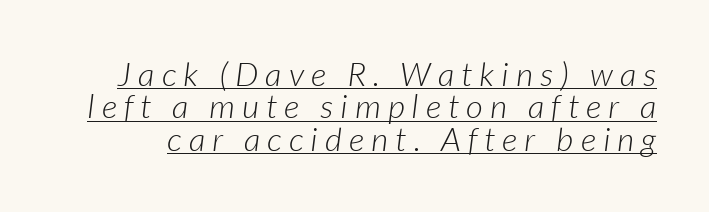
These lines were composed using italics. A quiet, ordinary-to-light weight characterises the typeface. Is this a fixed-width face? No — the glyphs have proportional, varying widths. Quick note: underline on.
